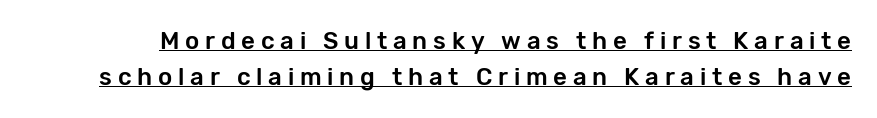
The image shows 24 px text type, upright; set normal line spacing (1.51x), unusually wide letter spacing (+0.24 em), underlined.
